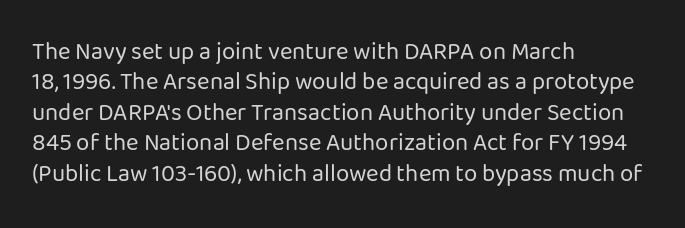
The image shows 24 px text type, upright; set left-aligned, normal line spacing (1.27x), normal letter spacing, not underlined.
